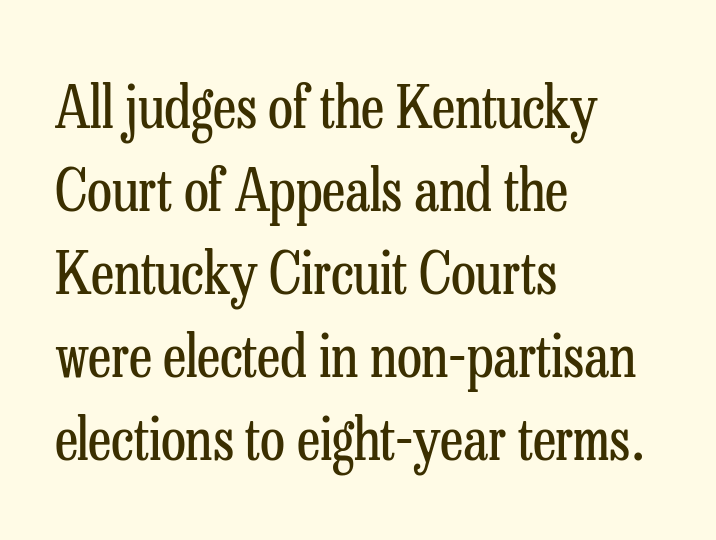
Q: Is the text bold? A: No.
Q: Is the text italic (slanted)? A: No, it is upright.
Q: Is the typeface a serif or a sans-serif typeface? A: Serif.
Q: Is the text underlined? A: No.
Q: How is the paragraph aligned? A: Left-aligned.
Q: Is the spacing between letters normal or unusually wide? A: Normal.
Q: Is the spacing between lines tight, normal or loose? A: Normal.
Q: Width (condensed, normal, or wide)? A: Condensed.
Q: Stroke contrast? A: Low.
Q: x-height? A: Medium.
Q: Monospaced? A: No.
